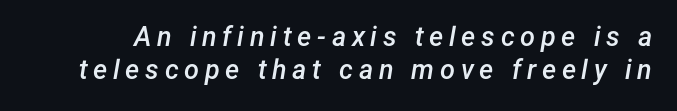
Q: Is the text bold? A: Semi-bold.
Q: Is the text italic (slanted)? A: Yes, it leans right by about 12 degrees.
Q: Is the text underlined? A: No.
Q: Is the spacing between letters normal or unusually wide? A: Unusually wide.
